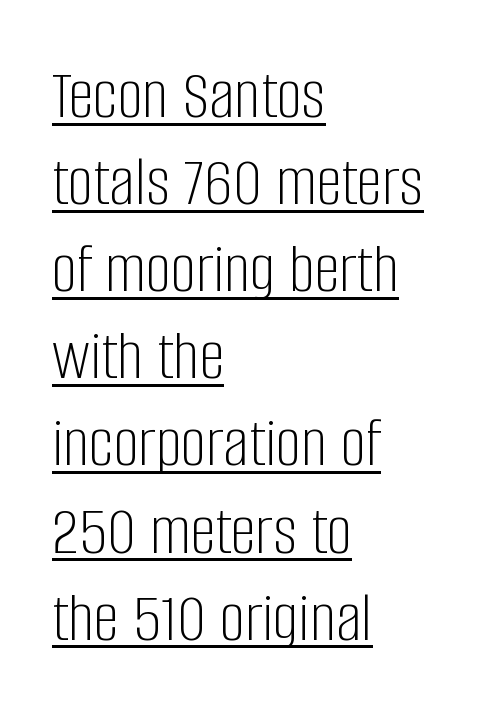
{"serif": "no", "italic": "no", "bold": "no", "weight": "light", "width": "condensed", "stroke_contrast": "low", "x_height": "large", "monospaced": "no", "underline": "yes", "align": "left", "line_spacing_ratio": 1.21, "letter_spacing": "normal", "letter_spacing_em": 0.0, "glyph_px": 72}
